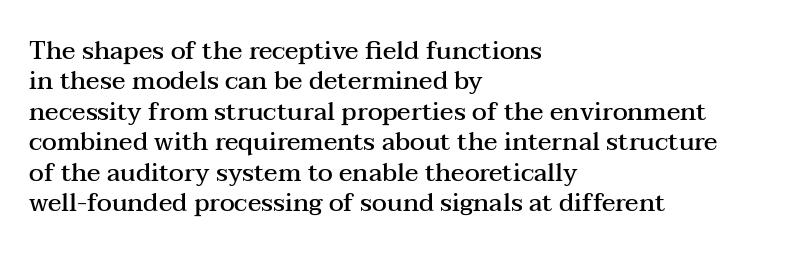
This is moderately heavy type, rendered in semibold. The lines are quadded left. The words here are not underlined. Look at the tracking — it's just the regular setting, nothing added. No italicization has been applied; the sample stays upright.
